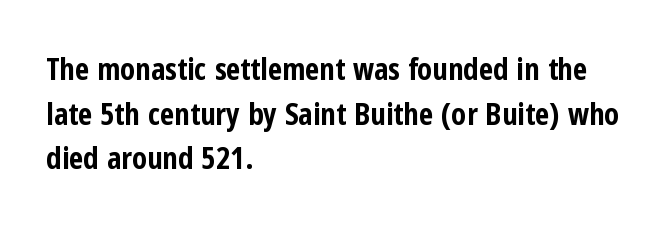
The image shows 31 px bold, condensed sans-serif type, upright; set left-aligned, normal line spacing (1.44x), normal letter spacing, not underlined; low stroke contrast and a medium x-height.
